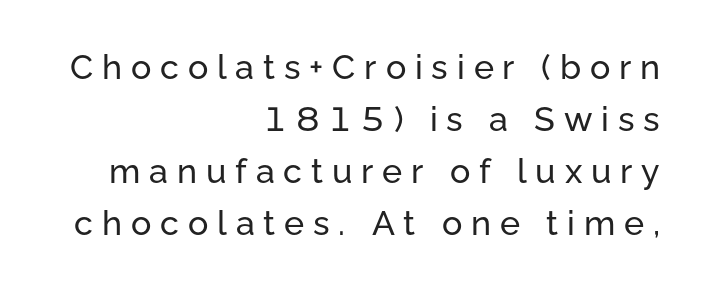
{"serif": "no", "italic": "no", "width": "normal", "stroke_contrast": "low", "x_height": "medium", "monospaced": "no", "underline": "no", "align": "right", "line_spacing": "normal", "line_spacing_ratio": 1.53, "letter_spacing": "wide", "letter_spacing_em": 0.26, "glyph_px": 34}
